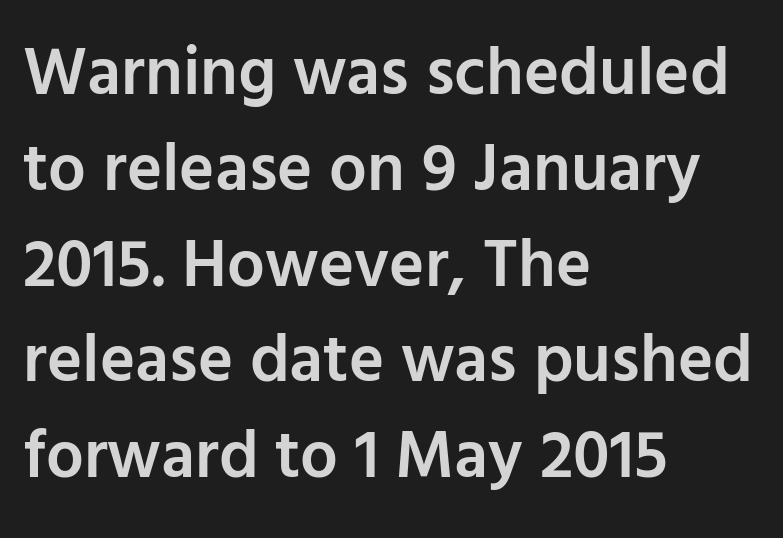
Q: Is the text bold? A: Semi-bold.
Q: Is the text italic (slanted)? A: No, it is upright.
Q: Is the typeface a serif or a sans-serif typeface? A: Sans-serif.
Q: Is the text underlined? A: No.
Q: How is the paragraph aligned? A: Left-aligned.
Q: Is the spacing between letters normal or unusually wide? A: Normal.
Q: Is the spacing between lines tight, normal or loose? A: Normal.
Q: Width (condensed, normal, or wide)? A: Normal.
Q: Stroke contrast? A: Low.
Q: x-height? A: Medium.
Q: Monospaced? A: No.
